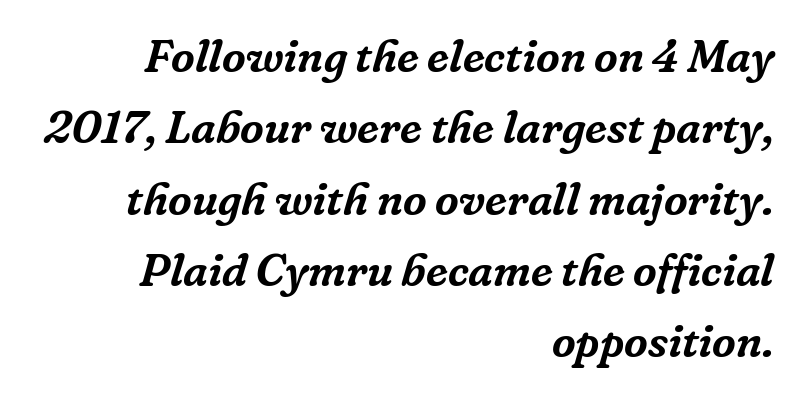
The ragged edge is on the left, which tells us the setting is flush right. A typesetter would call this proportional, since set widths differ per character. Notice how descenders clear the ascenders below comfortably — that's standard leading. A serif font was chosen for this passage.
